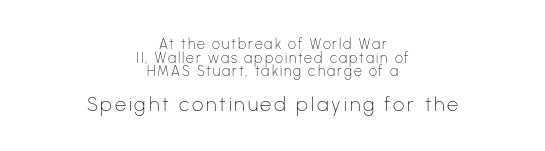
Is this a heavy cut? Hardly; it is regular or lighter. Neither beginnings nor endings align; midpoints do. Each new line begins almost immediately beneath the previous one. Block two is the big one; block one sits smaller above it. The zone under the glyphs is completely vacant.
